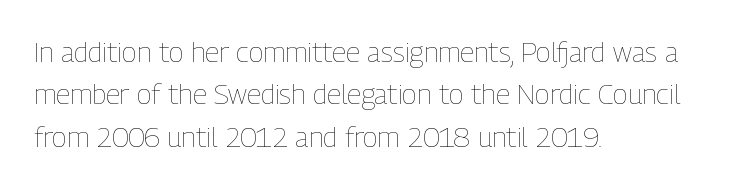
Q: Is the text bold? A: No.
Q: Is the text italic (slanted)? A: No, it is upright.
Q: Is the text underlined? A: No.
Q: How is the paragraph aligned? A: Left-aligned.
Q: Is the spacing between letters normal or unusually wide? A: Normal.
Q: Is the spacing between lines tight, normal or loose? A: Normal.
Q: Width (condensed, normal, or wide)? A: Condensed.
Q: Stroke contrast? A: Low.
Q: x-height? A: Medium.
Q: Monospaced? A: No.
